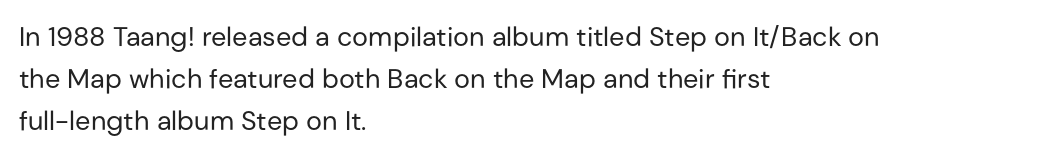
{"italic": "no", "bold": "no", "underline": "no", "align": "left", "line_spacing": "normal", "line_spacing_ratio": 1.55, "letter_spacing": "normal", "letter_spacing_em": 0.0, "glyph_px": 27}
